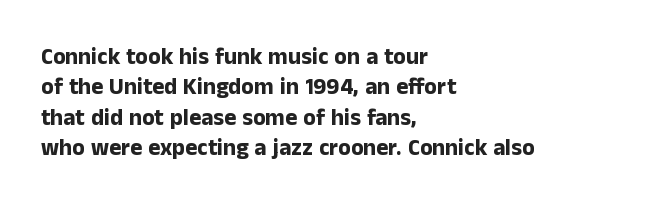
{"italic": "no", "bold": "yes", "underline": "no", "align": "left", "line_spacing": "normal", "line_spacing_ratio": 1.32, "letter_spacing": "normal", "letter_spacing_em": 0.0, "glyph_px": 23}
